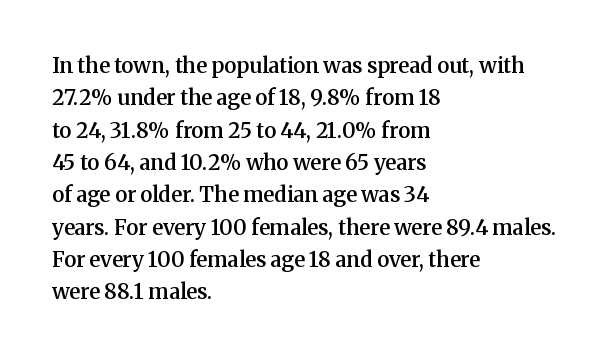
Italic? Not at all — the glyphs are vertical. Visually the block forms a straight wall on the left and a jagged coastline on the right. The horizontal fit of the characters is conventional and even. No word sits above an underline.
